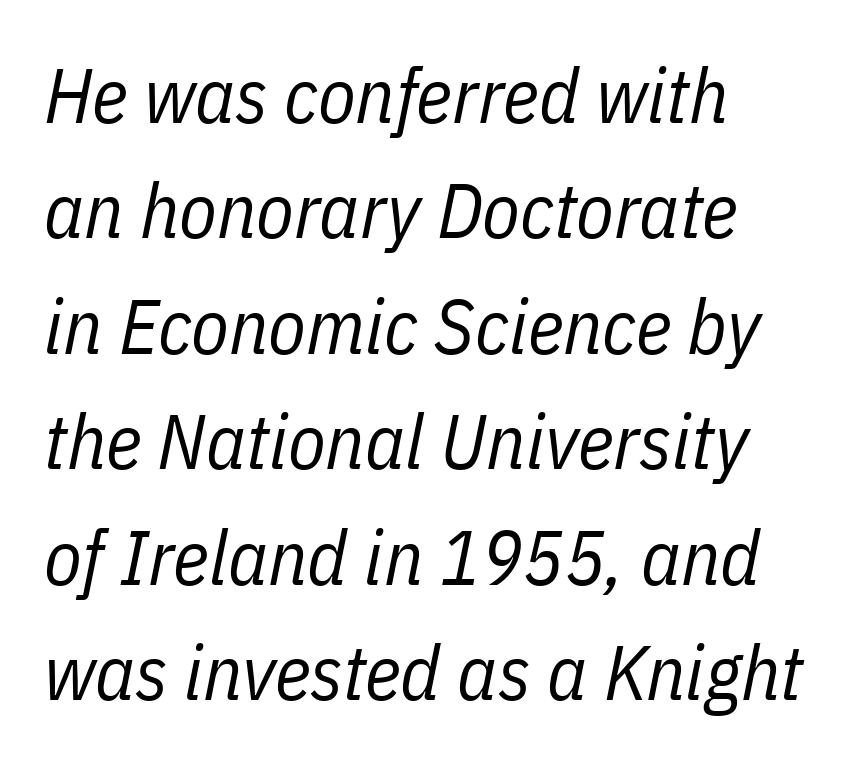
The face looks like a standard text weight, possibly lighter. Quick note: interline space is typical. Typeset ragged right — the left edge is the straight one. A typesetter would call this proportional, since set widths differ per character.
